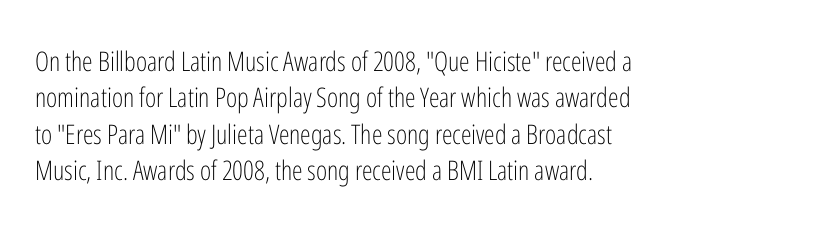
{"italic": "no", "bold": "no", "underline": "no", "align": "left", "line_spacing": "normal", "line_spacing_ratio": 1.35, "letter_spacing": "normal", "letter_spacing_em": 0.0, "glyph_px": 27}
